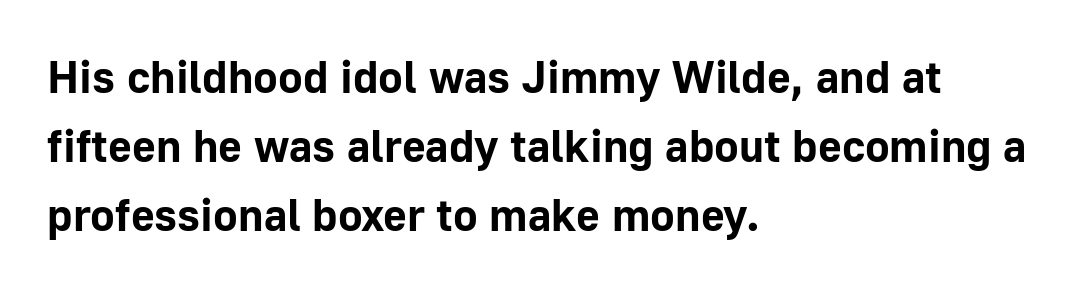
The type family on display is of the sans-serif kind. The face used here is proportionally spaced, like ordinary book or web type. The lettering stays uniformly vertical, giving the passage a roman look. The foot of each line stays bare and open. The rendering uses a moderate line-height, typical for paragraphs.
